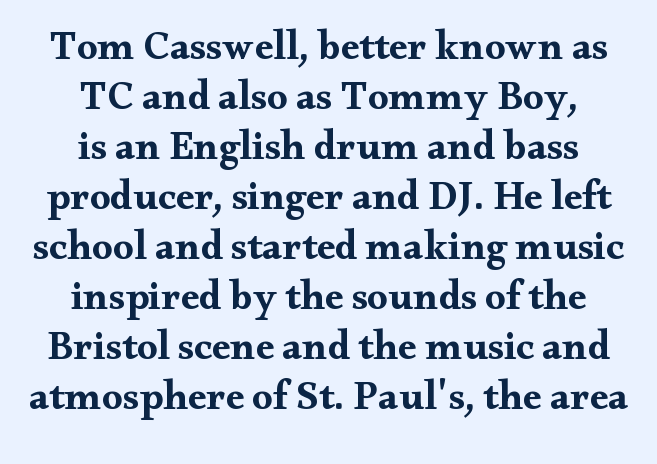
Q: Is the text bold? A: Yes.
Q: Is the text italic (slanted)? A: No, it is upright.
Q: Is the typeface a serif or a sans-serif typeface? A: Serif.
Q: Is the text underlined? A: No.
Q: How is the paragraph aligned? A: Centered.
Q: Is the spacing between letters normal or unusually wide? A: Normal.
Q: Width (condensed, normal, or wide)? A: Wide.
Q: Stroke contrast? A: Medium.
Q: x-height? A: Small.
Q: Monospaced? A: No.
